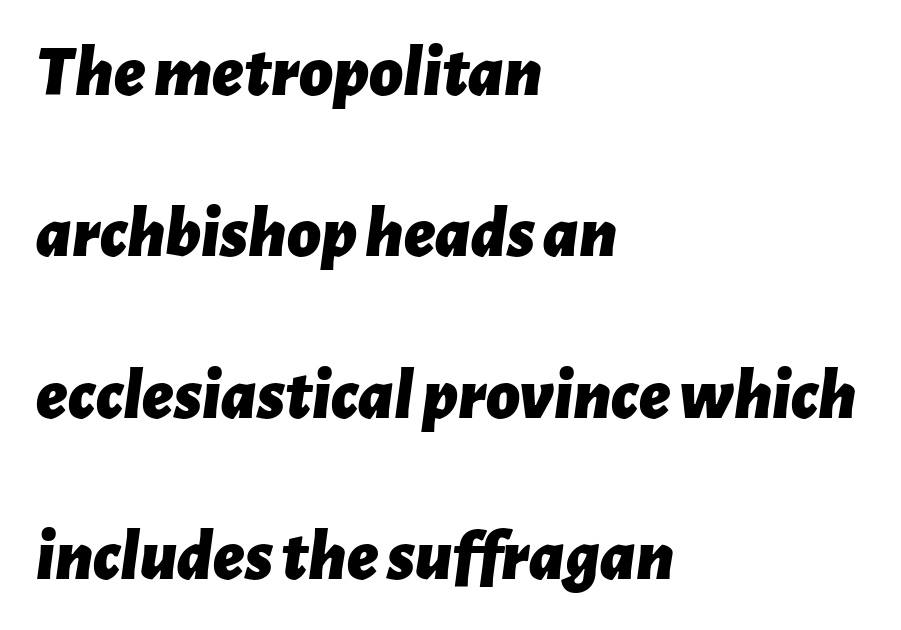
One-word summary of the alignment: left. Tracking value appears to be zero — textbook default spacing. A dark, heavy texture on the line: the type is bold. Compared with ordinary roman type, these characters are visibly tilted.
